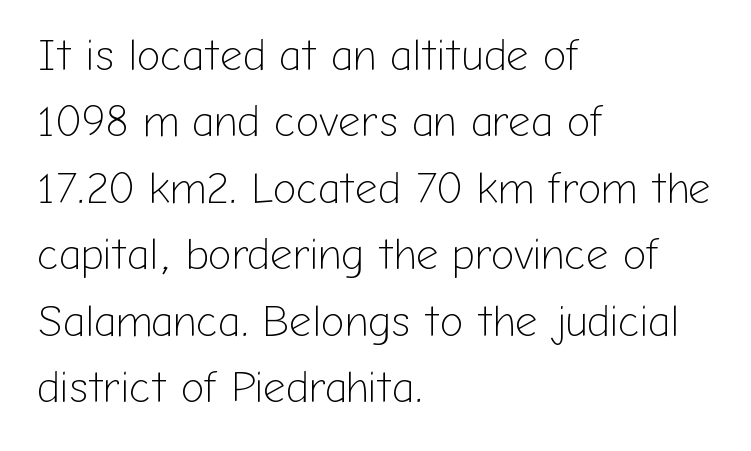
{"serif": "no", "italic": "no", "bold": "no", "weight": "light", "width": "normal", "stroke_contrast": "low", "x_height": "medium", "monospaced": "no", "underline": "no", "align": "left", "line_spacing": "normal", "line_spacing_ratio": 1.51, "letter_spacing": "normal", "letter_spacing_em": 0.0, "glyph_px": 44}
